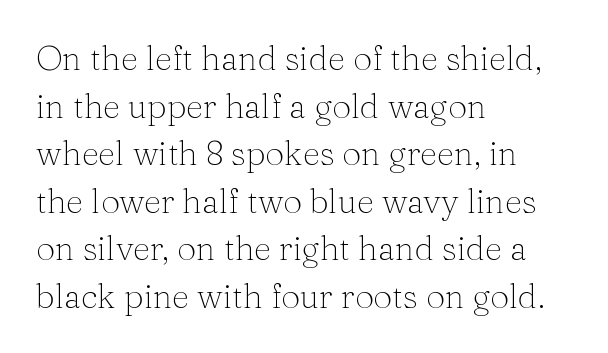
{"serif": "yes", "italic": "no", "bold": "no", "weight": "thin", "width": "normal", "stroke_contrast": "medium", "x_height": "medium", "monospaced": "no", "underline": "no", "align": "left", "line_spacing": "normal", "line_spacing_ratio": 1.4, "letter_spacing": "normal", "letter_spacing_em": 0.0, "glyph_px": 34}
